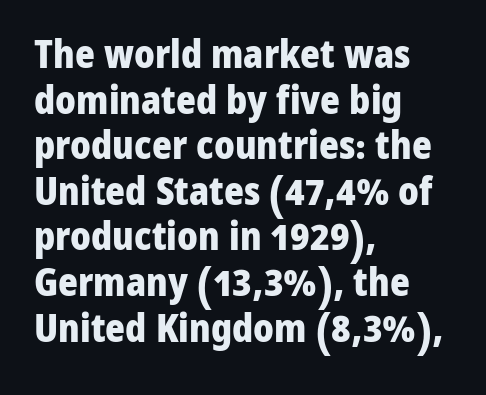
The image shows 38 px heavy sans-serif type, upright; set left-aligned, line spacing 1.2x, normal letter spacing, not underlined; low stroke contrast and a medium x-height.
